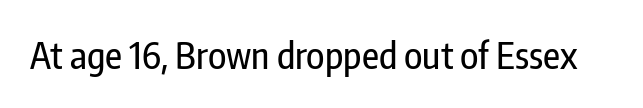
Q: Is the text italic (slanted)? A: No, it is upright.
Q: Is the typeface a serif or a sans-serif typeface? A: Sans-serif.
Q: Is the text underlined? A: No.
Q: Is the spacing between letters normal or unusually wide? A: Normal.
Q: Width (condensed, normal, or wide)? A: Condensed.
Q: Stroke contrast? A: Low.
Q: x-height? A: Medium.
Q: Monospaced? A: No.
